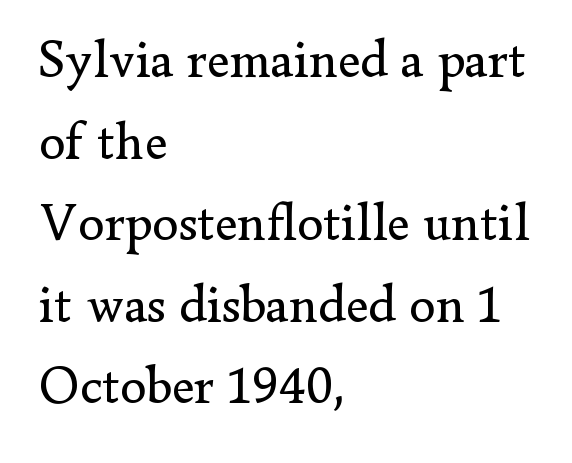
{"serif": "yes", "italic": "no", "bold": "no", "weight": "regular", "width": "normal", "stroke_contrast": "low", "x_height": "small", "monospaced": "no", "underline": "no", "align": "left", "line_spacing": "normal", "line_spacing_ratio": 1.54, "letter_spacing": "normal", "letter_spacing_em": 0.0, "glyph_px": 53}
